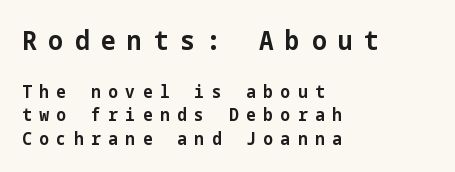
{"italic": "no", "bold": "yes", "underline": "no", "align": "left", "line_spacing": "normal", "line_spacing_ratio": 1.38, "letter_spacing": "wide", "letter_spacing_em": 0.45, "larger_block": "first", "size_ratio": 1.53, "glyph_px": 26}
